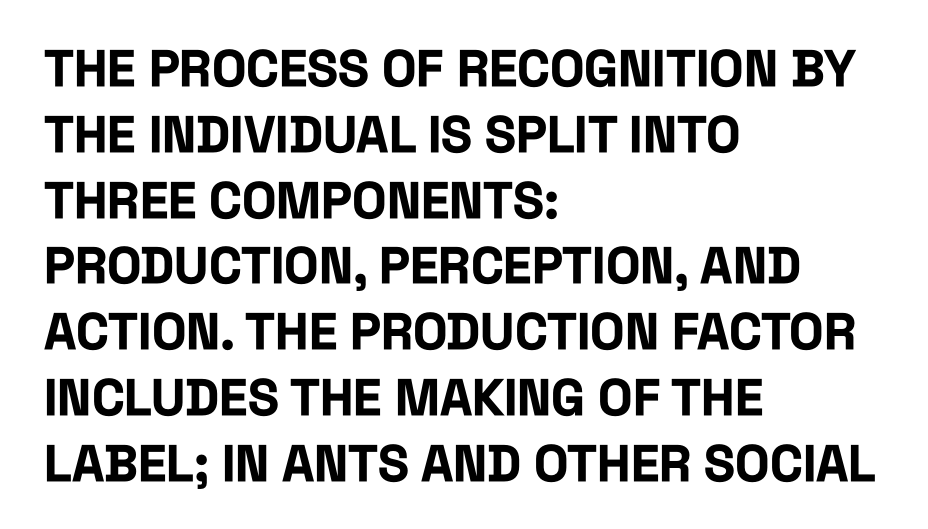
The image shows 51 px bold, condensed sans-serif type, upright; set left-aligned, normal line spacing (1.29x), normal letter spacing, not underlined; low stroke contrast and a large x-height.
